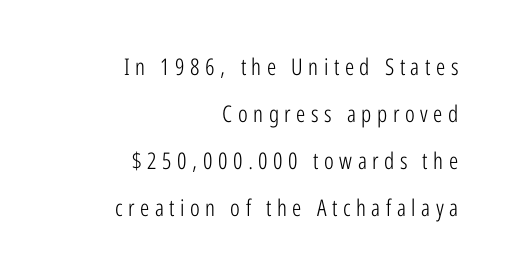
The image shows 23 px text type, upright; set right-aligned, loose line spacing (2.05x), unusually wide letter spacing (+0.24 em), not underlined.
